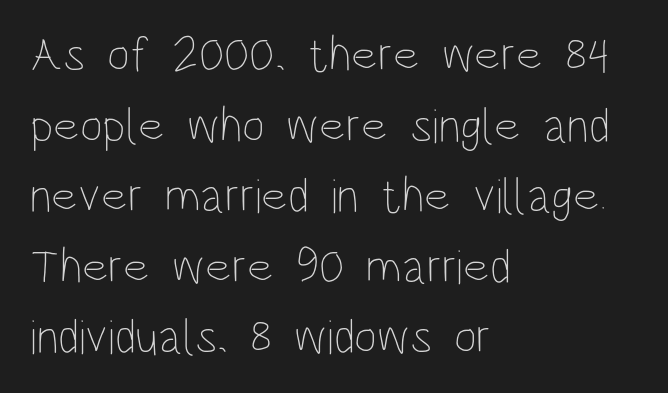
{"italic": "no", "bold": "no", "weight": "thin", "width": "condensed", "stroke_contrast": "low", "x_height": "large", "monospaced": "no", "underline": "no", "align": "left", "line_spacing": "normal", "line_spacing_ratio": 1.44, "letter_spacing": "normal", "letter_spacing_em": 0.0, "glyph_px": 49}
